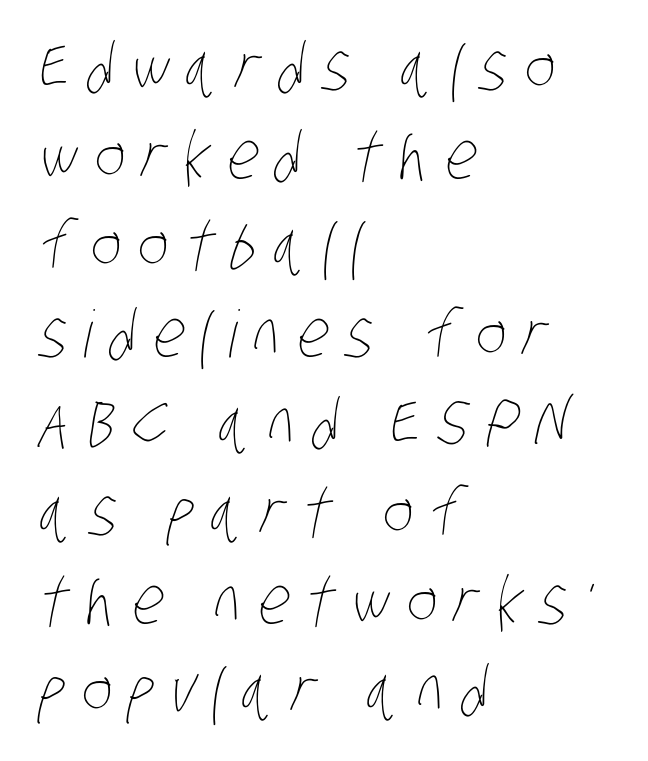
Q: Is the text bold? A: No.
Q: Is the text underlined? A: No.
Q: How is the paragraph aligned? A: Left-aligned.
Q: Is the spacing between letters normal or unusually wide? A: Unusually wide.
Q: Is the spacing between lines tight, normal or loose? A: Normal.
Q: Width (condensed, normal, or wide)? A: Condensed.
Q: Stroke contrast? A: Low.
Q: x-height? A: Large.
Q: Monospaced? A: No.
